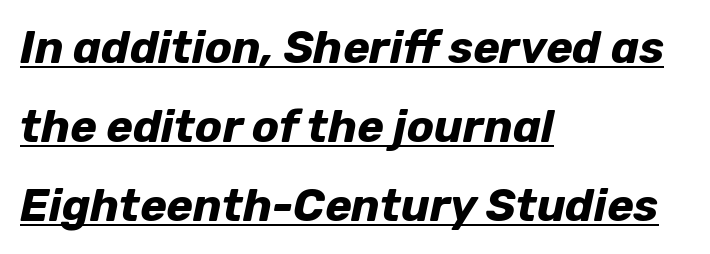
{"italic": "yes", "lean": "right", "slant_degrees": 12, "bold": "yes", "weight": "bold", "width": "normal", "stroke_contrast": "low", "x_height": "medium", "monospaced": "no", "underline": "yes", "align": "left", "line_spacing_ratio": 1.76, "letter_spacing": "normal", "letter_spacing_em": 0.0, "glyph_px": 45}
